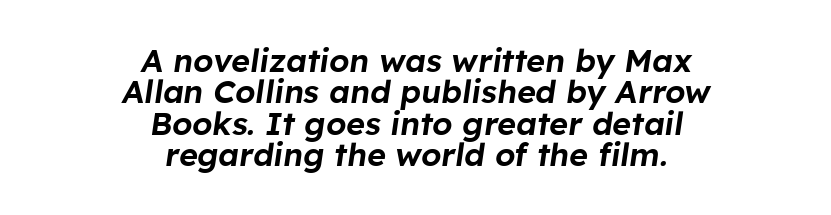
The image shows 32 px text type, italic (leaning right); set centered, tight line spacing (0.98x), normal letter spacing, not underlined; low stroke contrast and a medium x-height.
